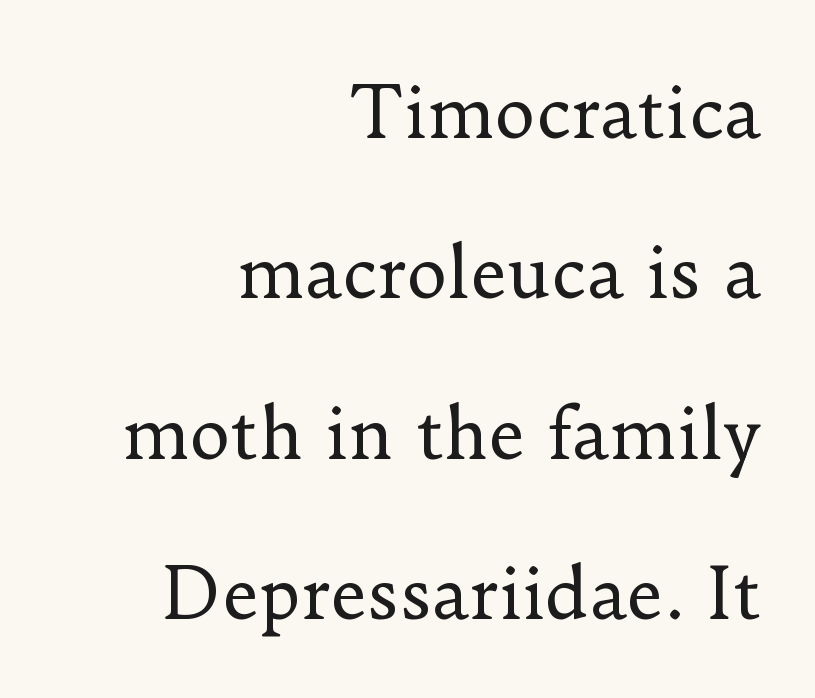
The strokes carry an ordinary text weight at most. The setting favours the right margin, as signatures and pull-quotes sometimes do. The line texture is even and compact thanks to regular tracking. The face used here is seriffed, in the tradition of book romans. This sample trades compactness for vertical openness between lines. A typesetter would call this proportional, since set widths differ per character.
